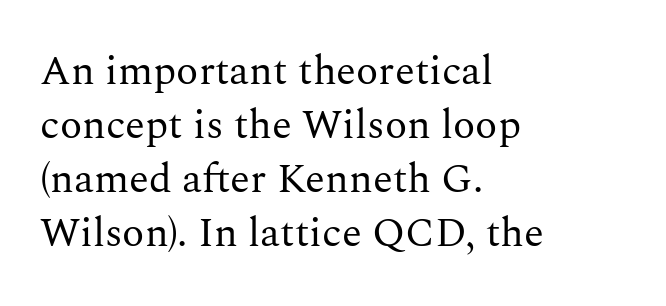
The letters advance in unequal steps, a hallmark of proportional type. Teacher's note: observe the even left margin — that is flush-left alignment. Anything drawn beneath the words? Only blank space. The text was rendered using a seriffed face with decorative stroke endings.
